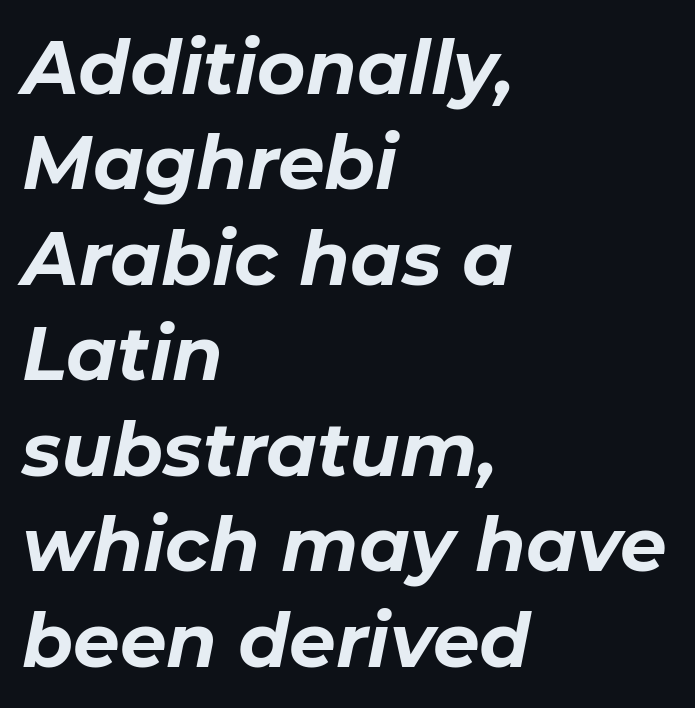
Q: Is the text bold? A: Yes.
Q: Is the text italic (slanted)? A: Yes, it leans right by about 11 degrees.
Q: Is the text underlined? A: No.
Q: How is the paragraph aligned? A: Left-aligned.
Q: Is the spacing between letters normal or unusually wide? A: Normal.
Q: Is the spacing between lines tight, normal or loose? A: Normal.
Q: Width (condensed, normal, or wide)? A: Normal.
Q: Stroke contrast? A: Low.
Q: x-height? A: Medium.
Q: Monospaced? A: No.
